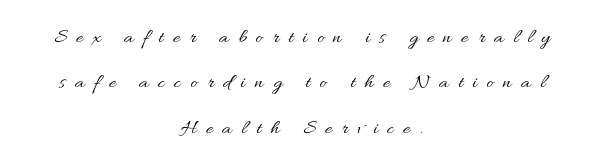
The image shows 21 px text type; set centered, loose line spacing (2.16x), unusually wide letter spacing (+0.45 em), not underlined.
